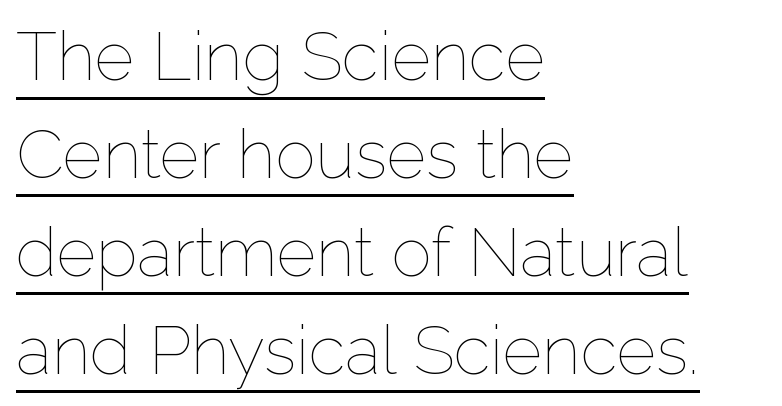
Q: Is the text bold? A: No.
Q: Is the text italic (slanted)? A: No, it is upright.
Q: Is the text underlined? A: Yes.
Q: How is the paragraph aligned? A: Left-aligned.
Q: Is the spacing between letters normal or unusually wide? A: Normal.
Q: Is the spacing between lines tight, normal or loose? A: Normal.
Q: Width (condensed, normal, or wide)? A: Normal.
Q: Stroke contrast? A: Low.
Q: x-height? A: Medium.
Q: Monospaced? A: No.
